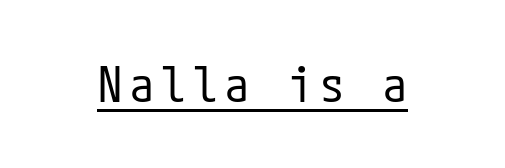
{"serif": "no", "italic": "no", "bold": "no", "weight": "regular", "width": "condensed", "stroke_contrast": "low", "x_height": "medium", "underline": "yes", "glyph_px": 48}
